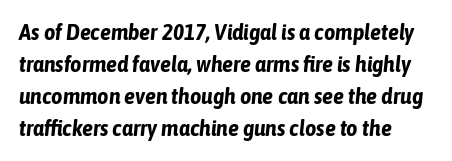
The passage shown stacks its lines at a standard gap. Does extra space separate the letters? No, they use regular spacing. Emphasis-style slanted type is in use. Its strokes are broad and dark, the hallmark of bold type. The lines are quadded left. Underlining? Definitely not there.
